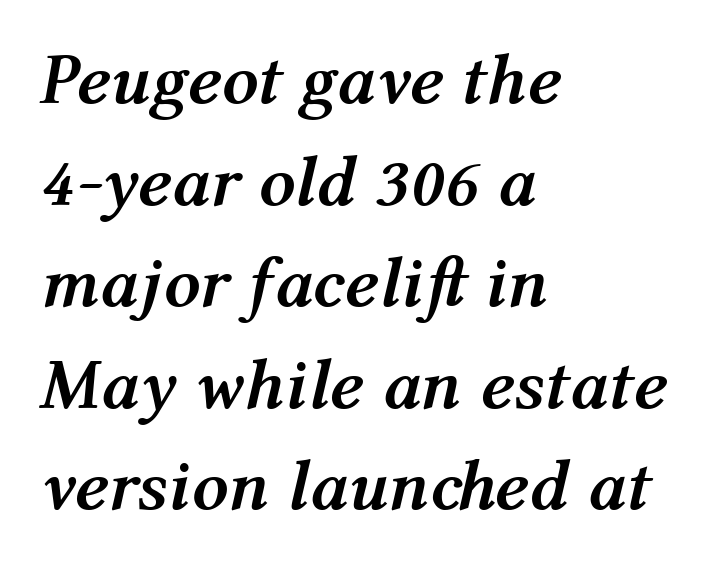
Q: Is the text bold? A: Yes.
Q: Is the text italic (slanted)? A: Yes, it leans right by about 12 degrees.
Q: Is the text underlined? A: No.
Q: How is the paragraph aligned? A: Left-aligned.
Q: Is the spacing between letters normal or unusually wide? A: Normal.
Q: Is the spacing between lines tight, normal or loose? A: Normal.
Q: Width (condensed, normal, or wide)? A: Normal.
Q: Stroke contrast? A: Medium.
Q: x-height? A: Medium.
Q: Monospaced? A: No.
